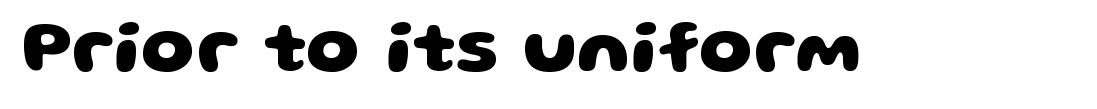
{"serif": "no", "bold": "yes", "weight": "heavy", "width": "wide", "stroke_contrast": "low", "x_height": "large", "monospaced": "no", "underline": "no", "letter_spacing": "normal", "letter_spacing_em": 0.0, "glyph_px": 75}
